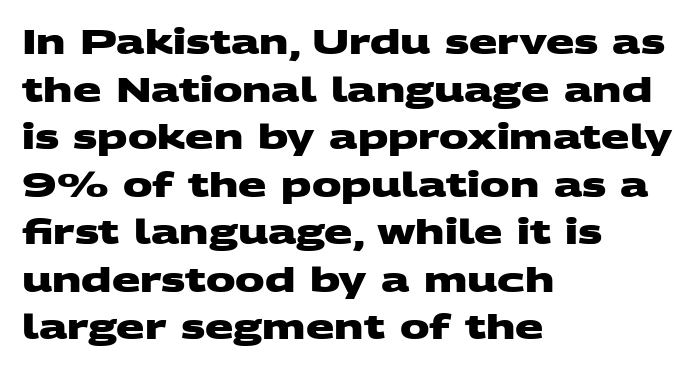
Q: Is the text bold? A: Yes.
Q: Is the typeface a serif or a sans-serif typeface? A: Sans-serif.
Q: Is the text underlined? A: No.
Q: How is the paragraph aligned? A: Left-aligned.
Q: Is the spacing between letters normal or unusually wide? A: Normal.
Q: Is the spacing between lines tight, normal or loose? A: Normal.
Q: Width (condensed, normal, or wide)? A: Wide.
Q: Stroke contrast? A: Medium.
Q: x-height? A: Large.
Q: Monospaced? A: No.
